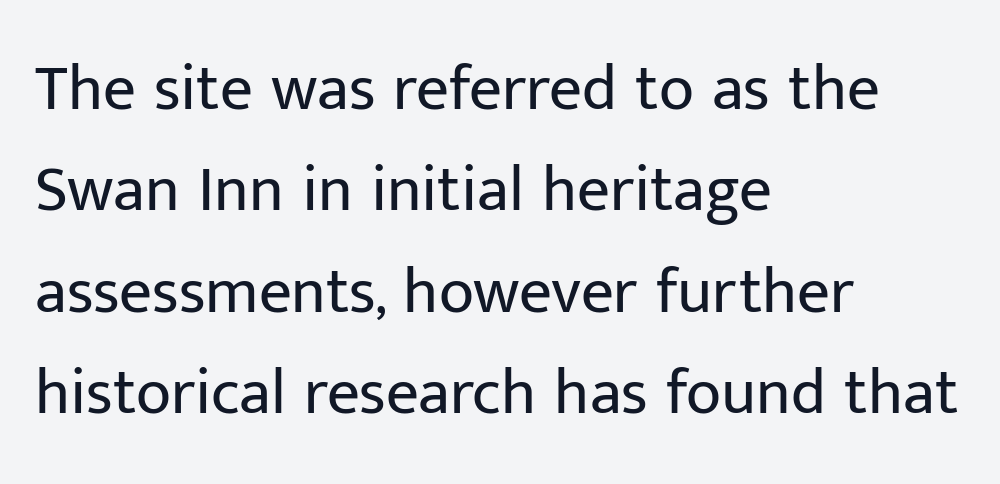
Q: Is the text bold? A: No.
Q: Is the text italic (slanted)? A: No, it is upright.
Q: Is the typeface a serif or a sans-serif typeface? A: Sans-serif.
Q: Is the text underlined? A: No.
Q: How is the paragraph aligned? A: Left-aligned.
Q: Is the spacing between letters normal or unusually wide? A: Normal.
Q: Is the spacing between lines tight, normal or loose? A: Normal.
Q: Width (condensed, normal, or wide)? A: Normal.
Q: Stroke contrast? A: Low.
Q: x-height? A: Medium.
Q: Monospaced? A: No.
